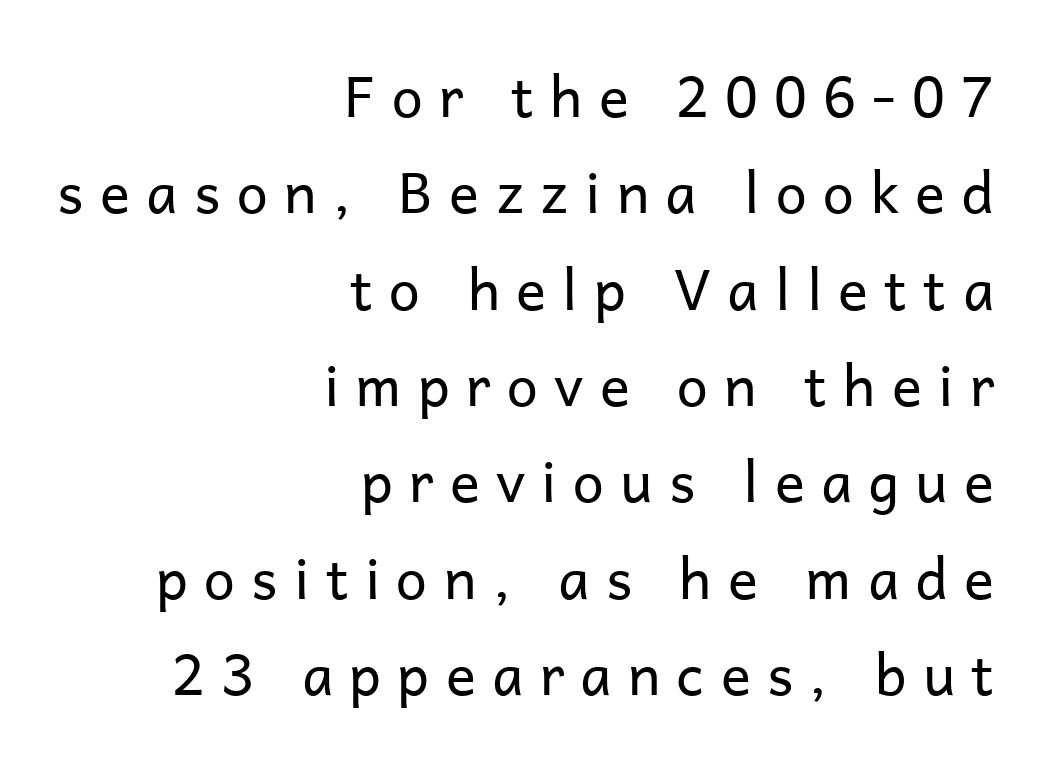
The typography opts for an upright posture over an oblique one. Typeset ragged left — the right edge is the straight one. Words float on clear page, feet unadorned. Do the characters align in a grid? No, the font is proportional. A quiet, ordinary-to-light weight characterises the typeface. Compared with typical body copy, the letter spacing here is much looser.
